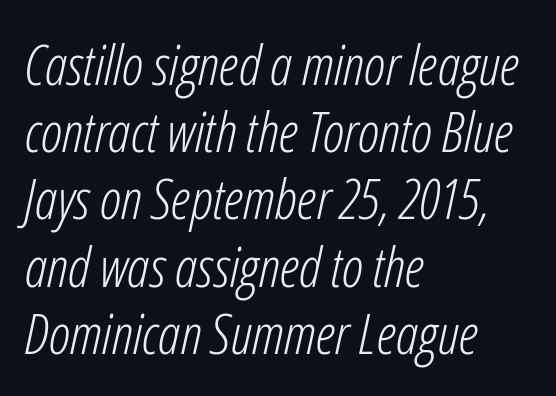
{"italic": "yes", "lean": "right", "slant_degrees": 12, "bold": "no", "weight": "light", "width": "condensed", "stroke_contrast": "low", "x_height": "medium", "monospaced": "no", "underline": "no", "align": "left", "line_spacing_ratio": 1.2, "letter_spacing": "normal", "letter_spacing_em": 0.0, "glyph_px": 56}
